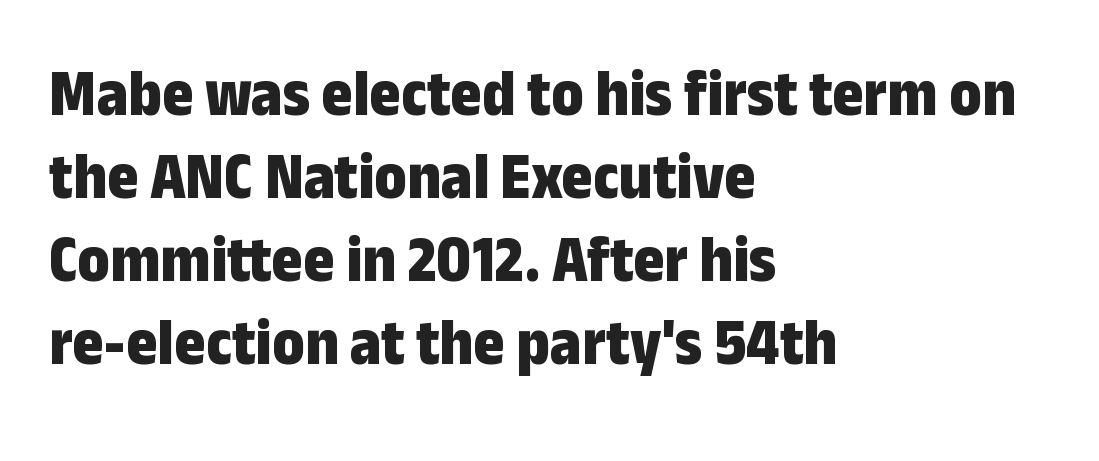
{"serif": "no", "italic": "no", "bold": "yes", "weight": "bold", "width": "condensed", "stroke_contrast": "low", "x_height": "medium", "monospaced": "no", "underline": "no", "align": "left", "line_spacing_ratio": 1.24, "letter_spacing": "normal", "letter_spacing_em": 0.0, "glyph_px": 67}
